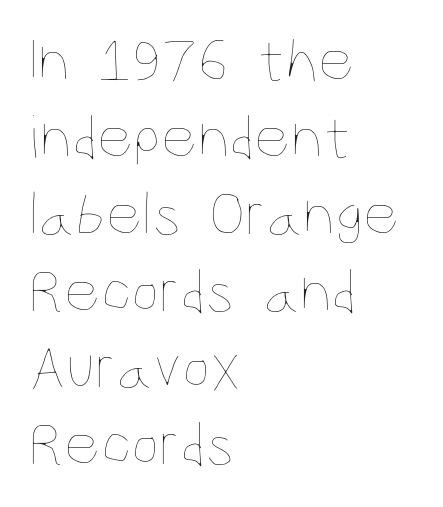
Q: Is the text bold? A: No.
Q: Is the text italic (slanted)? A: No, it is upright.
Q: Is the text underlined? A: No.
Q: How is the paragraph aligned? A: Left-aligned.
Q: Is the spacing between letters normal or unusually wide? A: Normal.
Q: Width (condensed, normal, or wide)? A: Condensed.
Q: Stroke contrast? A: Low.
Q: x-height? A: Large.
Q: Monospaced? A: No.
